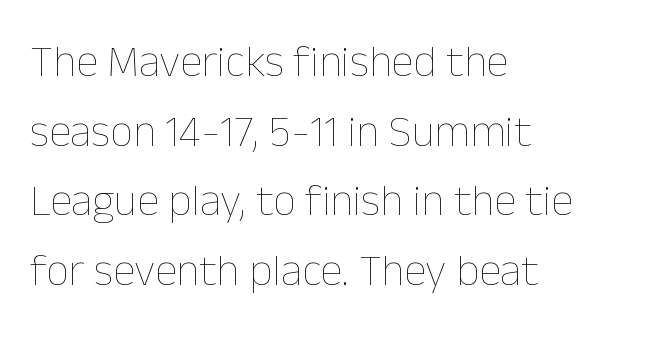
The image shows 45 px thin type, upright; set left-aligned, normal line spacing (1.55x), normal letter spacing, not underlined; low stroke contrast and a medium x-height.
